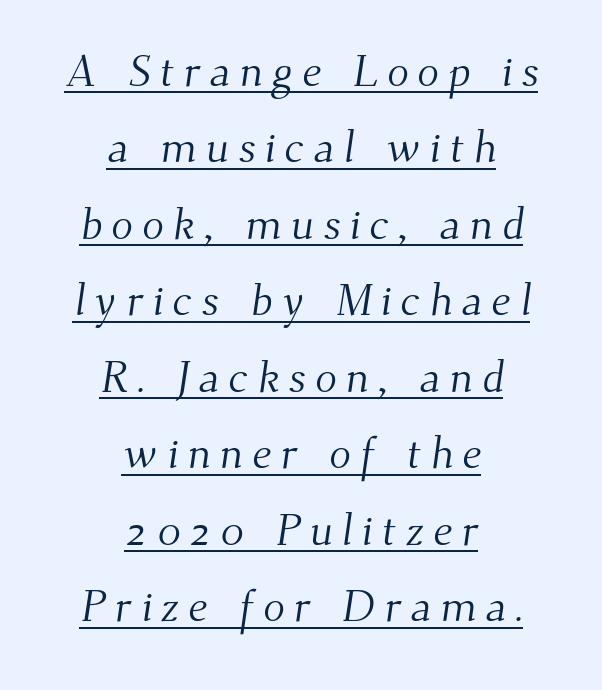
Is there an underline? Yes — a line sits under the letters. A centered setting, common on invitations and titles, is used for this passage. The letters advance in unequal steps, a hallmark of proportional type. The line-height multiplier appears to be the usual default. The characters are drawn with everyday or finer stroke widths. The letters are spread apart with noticeably loose tracking.
